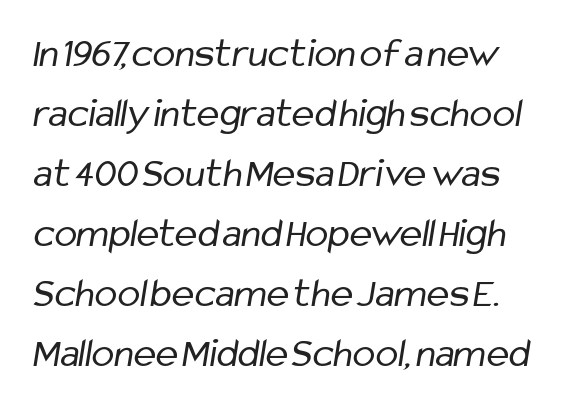
The image shows 42 px regular-weight, condensed sans-serif type; set left-aligned, normal line spacing (1.43x), normal letter spacing, not underlined; low stroke contrast and a medium x-height.
